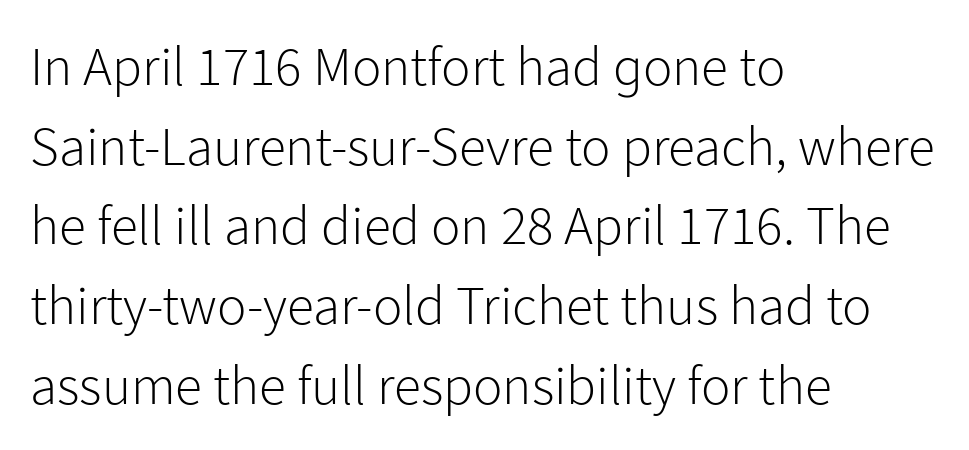
The image shows 55 px light sans-serif type, upright; set left-aligned, normal line spacing (1.45x), normal letter spacing, not underlined; low stroke contrast and a medium x-height.
